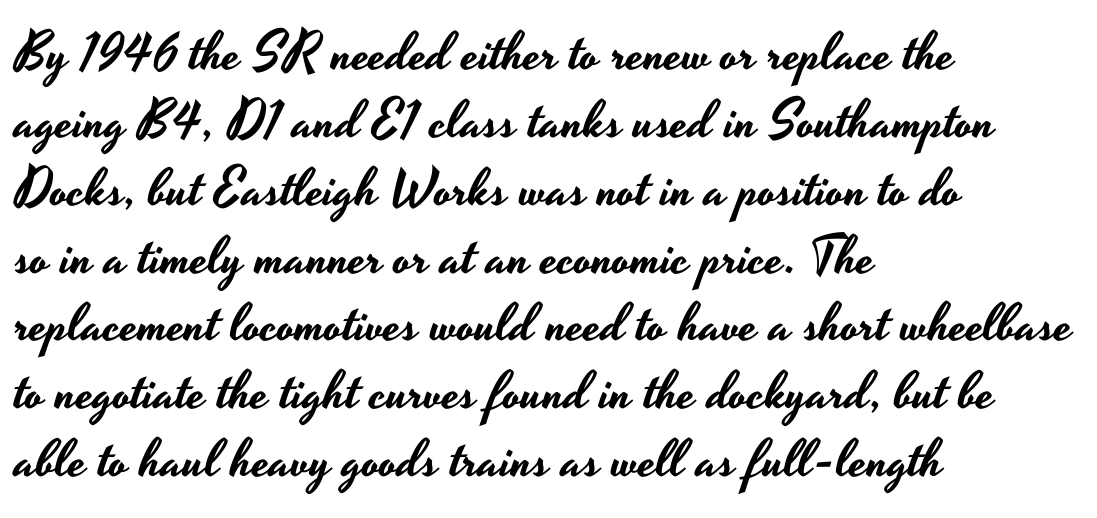
The image shows 53 px wide sans-serif type; set left-aligned, normal line spacing (1.28x), normal letter spacing, not underlined; low stroke contrast and a small x-height.
